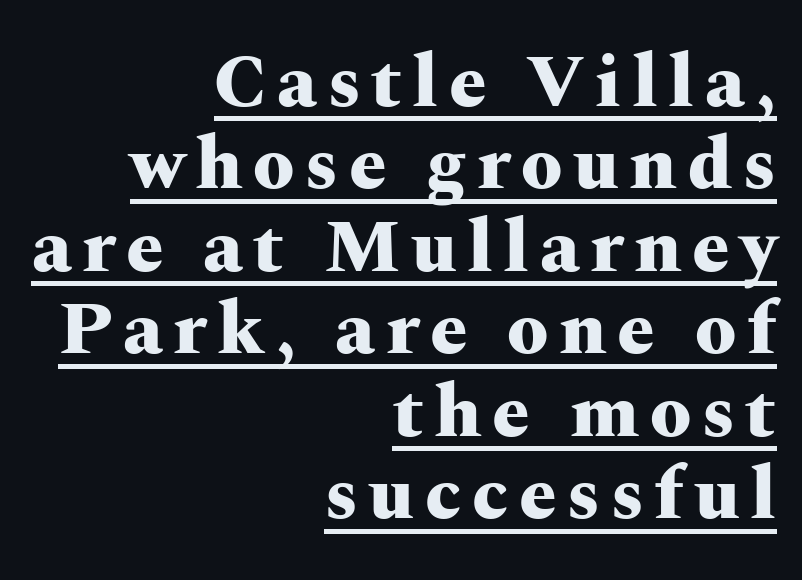
The image shows 75 px heavy, wide serif type, upright; set right-aligned, tight line spacing (1.1x), underlined; medium stroke contrast and a medium x-height.
